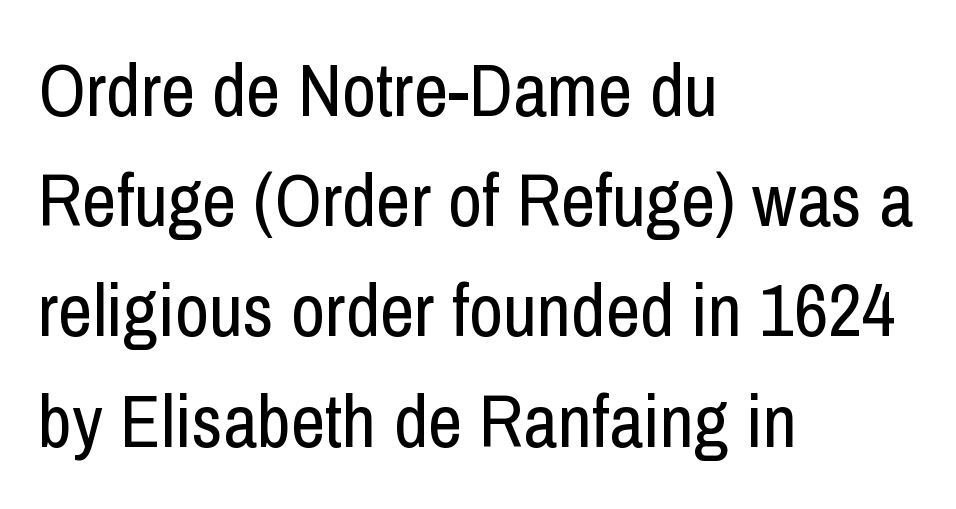
Q: Is the text bold? A: No.
Q: Is the text italic (slanted)? A: No, it is upright.
Q: Is the typeface a serif or a sans-serif typeface? A: Sans-serif.
Q: Is the text underlined? A: No.
Q: How is the paragraph aligned? A: Left-aligned.
Q: Is the spacing between letters normal or unusually wide? A: Normal.
Q: Is the spacing between lines tight, normal or loose? A: Normal.
Q: Width (condensed, normal, or wide)? A: Condensed.
Q: Stroke contrast? A: Low.
Q: x-height? A: Medium.
Q: Monospaced? A: No.
